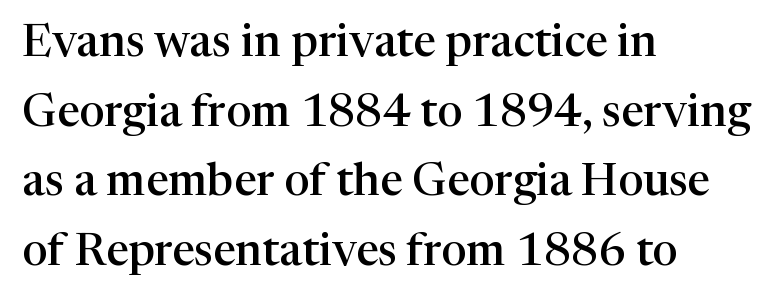
Students, observe: this is what conventionally led text looks like. The horizontal fit of the characters is conventional and even. Line beginnings align vertically; line endings do not. I'd call this a serif setting — the letters wear small feet. Moderately thickened strokes mark this as semibold type. Type without underlining.
